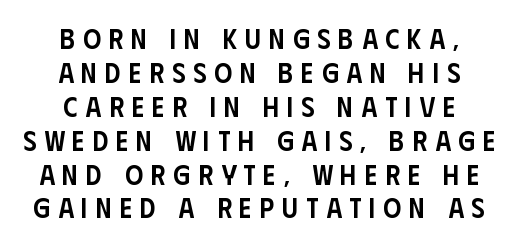
{"serif": "no", "italic": "no", "bold": "semi", "weight": "semibold", "width": "condensed", "stroke_contrast": "low", "x_height": "large", "monospaced": "no", "underline": "no", "align": "center", "line_spacing_ratio": 1.21, "letter_spacing": "wide", "letter_spacing_em": 0.28, "glyph_px": 28}
